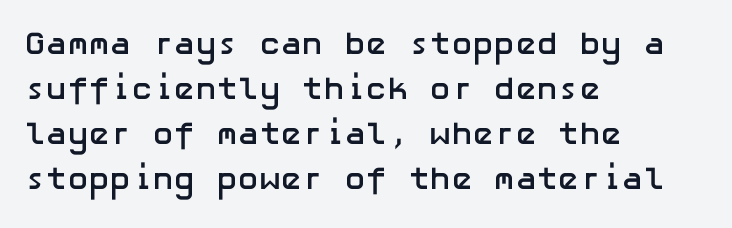
{"serif": "no", "italic": "no", "bold": "yes", "weight": "semibold", "width": "normal", "stroke_contrast": "low", "x_height": "medium", "underline": "no", "align": "left", "line_spacing": "normal", "line_spacing_ratio": 1.41, "letter_spacing": "normal", "letter_spacing_em": 0.0, "glyph_px": 32}
